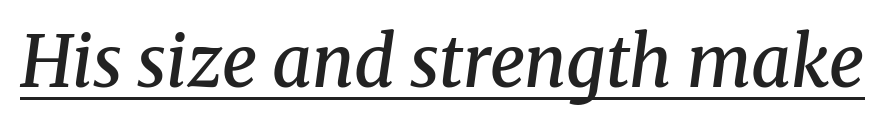
{"serif": "yes", "italic": "yes", "lean": "right", "slant_degrees": 8, "bold": "semi", "weight": "semibold", "width": "normal", "stroke_contrast": "medium", "x_height": "medium", "monospaced": "no", "underline": "yes", "letter_spacing": "normal", "letter_spacing_em": 0.0, "glyph_px": 70}
